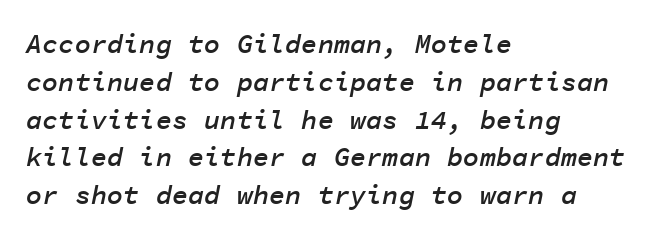
{"italic": "yes", "lean": "right", "slant_degrees": 11, "bold": "semi", "underline": "no", "align": "left", "line_spacing": "normal", "line_spacing_ratio": 1.4, "letter_spacing": "normal", "letter_spacing_em": 0.0, "glyph_px": 27}
